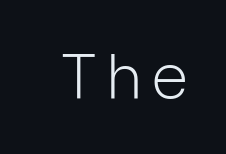
{"serif": "no", "italic": "no", "bold": "no", "weight": "light", "width": "normal", "stroke_contrast": "low", "x_height": "medium", "monospaced": "no", "underline": "no", "glyph_px": 61}
